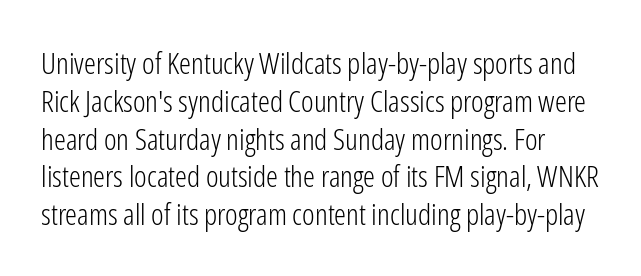
Q: Is the text bold? A: No.
Q: Is the text italic (slanted)? A: No, it is upright.
Q: Is the typeface a serif or a sans-serif typeface? A: Sans-serif.
Q: Is the text underlined? A: No.
Q: Is the spacing between letters normal or unusually wide? A: Normal.
Q: Is the spacing between lines tight, normal or loose? A: Normal.
Q: Width (condensed, normal, or wide)? A: Condensed.
Q: Stroke contrast? A: Low.
Q: x-height? A: Medium.
Q: Monospaced? A: No.
